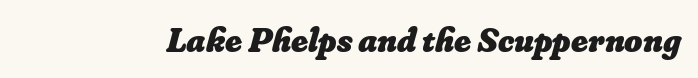
The image shows 35 px heavy type; set normal letter spacing, not underlined; low stroke contrast and a small x-height.
